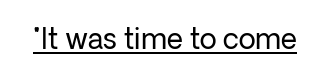
The image shows 28 px regular-weight sans-serif type, upright; set normal letter spacing, underlined; low stroke contrast and a medium x-height.
